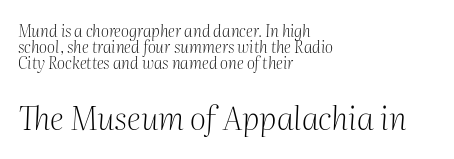
{"serif": "yes", "italic": "yes", "lean": "right", "slant_degrees": 2, "bold": "no", "weight": "light", "width": "normal", "stroke_contrast": "medium", "x_height": "medium", "monospaced": "no", "underline": "no", "align": "left", "line_spacing": "tight", "line_spacing_ratio": 1.01, "letter_spacing": "normal", "letter_spacing_em": 0.0, "larger_block": "second", "size_ratio": 2.0, "glyph_px": 32}
